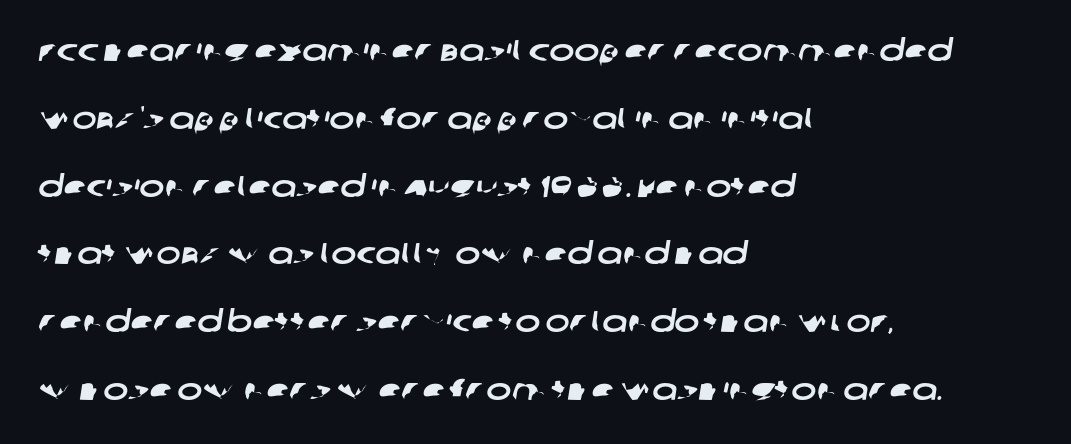
The image shows 30 px wide sans-serif type; set left-aligned, loose line spacing (2.26x), normal letter spacing, not underlined; low stroke contrast and a large x-height.
